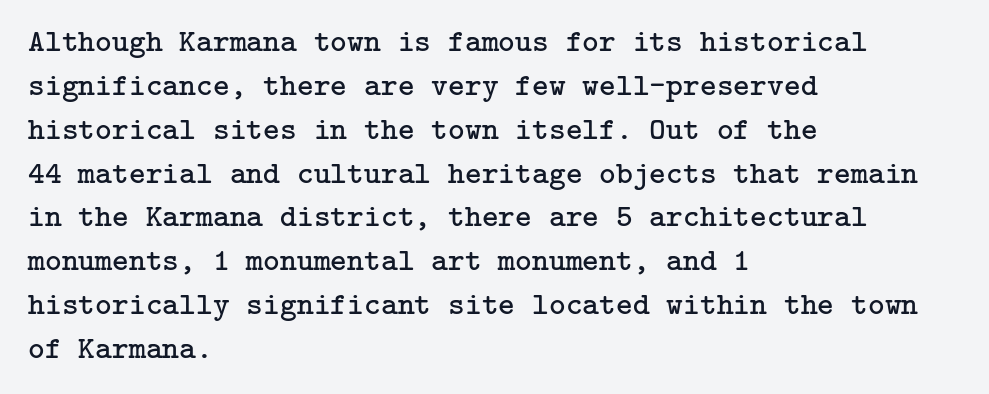
Q: Is the text bold? A: No.
Q: Is the text italic (slanted)? A: No, it is upright.
Q: Is the typeface a serif or a sans-serif typeface? A: Serif.
Q: Is the text underlined? A: No.
Q: How is the paragraph aligned? A: Left-aligned.
Q: Is the spacing between letters normal or unusually wide? A: Normal.
Q: Is the spacing between lines tight, normal or loose? A: Normal.
Q: Width (condensed, normal, or wide)? A: Normal.
Q: Stroke contrast? A: Low.
Q: x-height? A: Medium.
